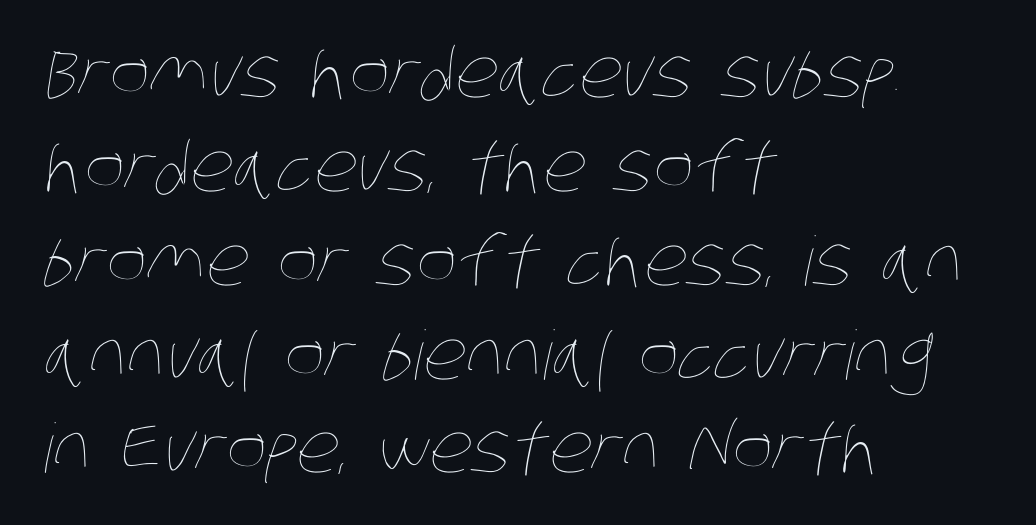
No extra ink here — the face is not bold. The passage is arranged the way most books set body copy — flush left. Here the designer chose a conventional face with non-uniform glyph widths. Underlining? Definitely not there. You could call the tracking neutral — neither tight nor loose. Regular leading.
